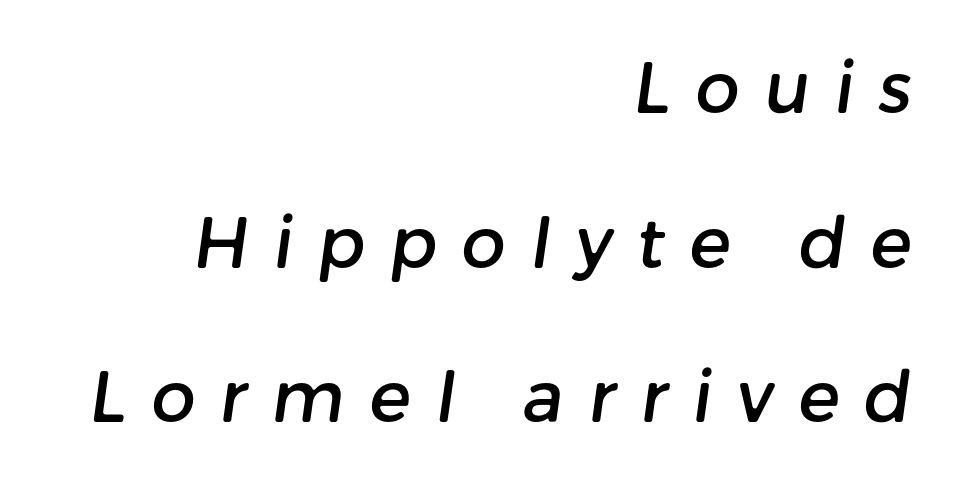
{"serif": "no", "width": "normal", "stroke_contrast": "low", "x_height": "medium", "monospaced": "no", "underline": "no", "align": "right", "line_spacing": "loose", "line_spacing_ratio": 2.21, "letter_spacing": "wide", "letter_spacing_em": 0.35, "glyph_px": 70}
